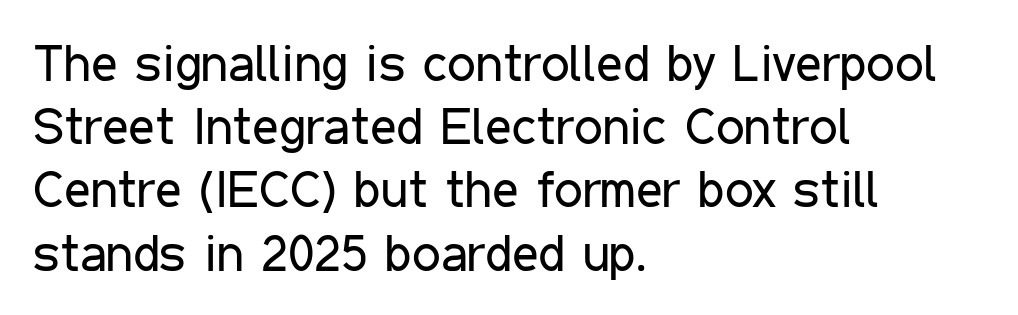
Q: Is the text bold? A: No.
Q: Is the text italic (slanted)? A: No, it is upright.
Q: Is the typeface a serif or a sans-serif typeface? A: Sans-serif.
Q: Is the text underlined? A: No.
Q: How is the paragraph aligned? A: Left-aligned.
Q: Is the spacing between letters normal or unusually wide? A: Normal.
Q: Width (condensed, normal, or wide)? A: Condensed.
Q: Stroke contrast? A: Low.
Q: x-height? A: Medium.
Q: Monospaced? A: No.
